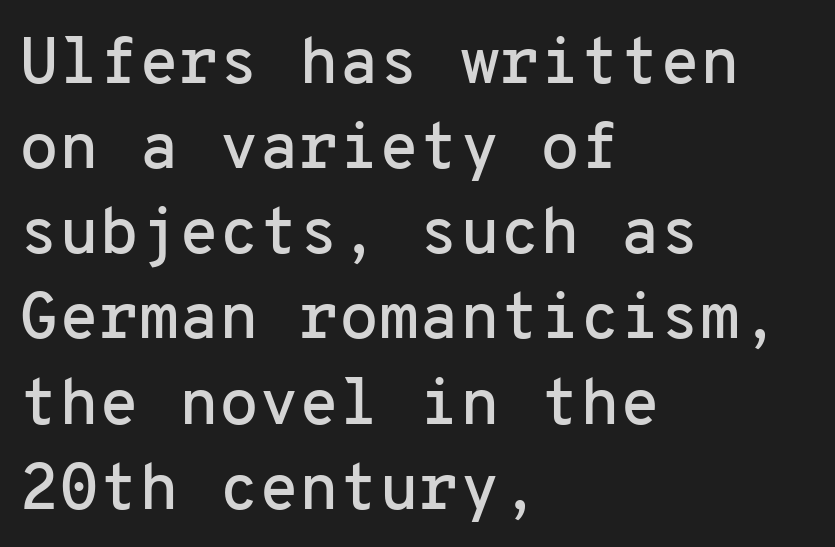
The passage shown is typed in a monospace face where columns stay perfectly aligned. Decoration check: the copy has no underline. One glance says typical: line gaps are just what's usual. The setting favours the left margin, as ordinary paragraphs usually do.
